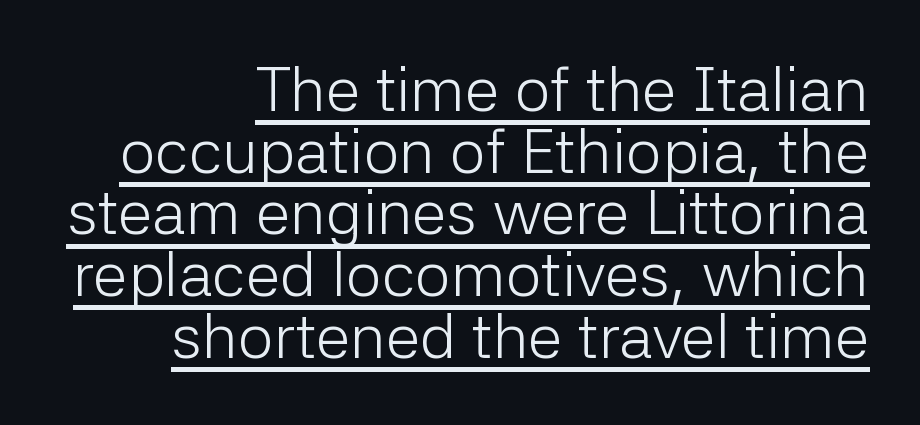
The image shows 63 px light sans-serif type, upright; set right-aligned, tight line spacing (0.98x), normal letter spacing, underlined; low stroke contrast and a medium x-height.
